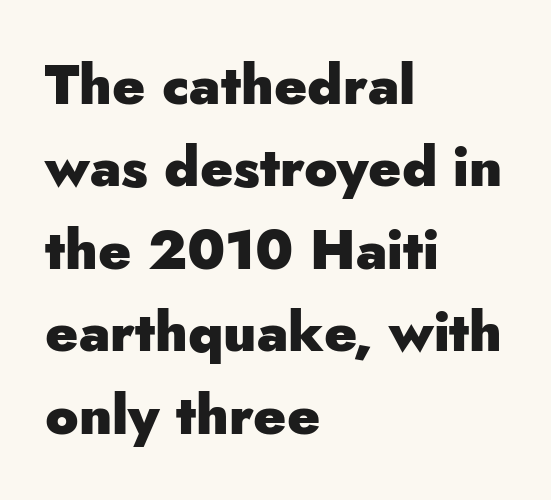
Q: Is the text bold? A: Yes.
Q: Is the text italic (slanted)? A: No, it is upright.
Q: Is the typeface a serif or a sans-serif typeface? A: Sans-serif.
Q: Is the text underlined? A: No.
Q: How is the paragraph aligned? A: Left-aligned.
Q: Is the spacing between letters normal or unusually wide? A: Normal.
Q: Is the spacing between lines tight, normal or loose? A: Normal.
Q: Width (condensed, normal, or wide)? A: Normal.
Q: Stroke contrast? A: Low.
Q: x-height? A: Small.
Q: Monospaced? A: No.
